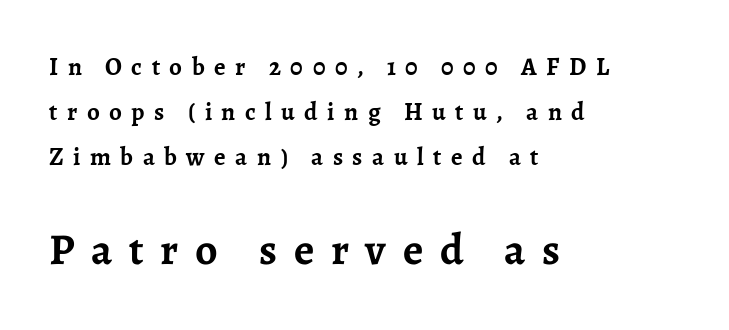
{"serif": "yes", "italic": "no", "bold": "yes", "weight": "semibold", "width": "normal", "stroke_contrast": "low", "x_height": "medium", "monospaced": "no", "underline": "no", "align": "left", "line_spacing_ratio": 1.8, "letter_spacing": "wide", "letter_spacing_em": 0.38, "larger_block": "second", "size_ratio": 1.76, "glyph_px": 44}
